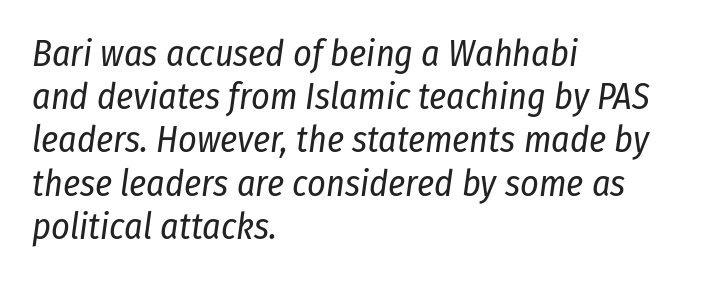
The strip under each line holds only bare page. Caption: face not bold, strokes unweighted. Note the varied advance widths — an 'i' is clearly narrower than an 'm'. The text block is weighted toward the left margin, trailing off unevenly rightward. Emphasis-style slanted type is in use.
